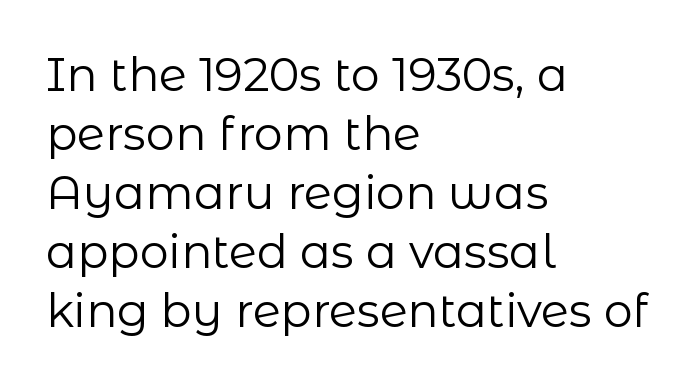
Designer's note — italics off, roman on. The leading is moderate, giving the passage an even texture. These lines are rendered in a variable-pitch font. Heft: none added — not bold. The passage shown is typeset with a sans-serif family. The foot of each line stays bare and open.
